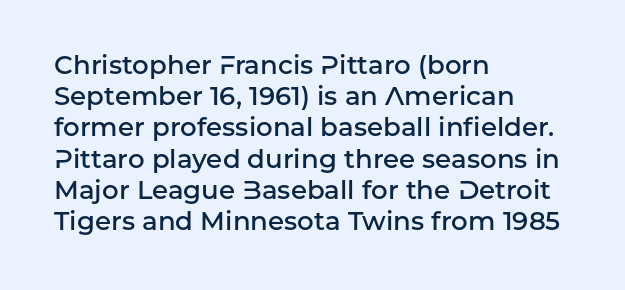
Q: Is the text bold? A: Semi-bold.
Q: Is the text italic (slanted)? A: No, it is upright.
Q: Is the text underlined? A: No.
Q: How is the paragraph aligned? A: Left-aligned.
Q: Is the spacing between letters normal or unusually wide? A: Normal.
